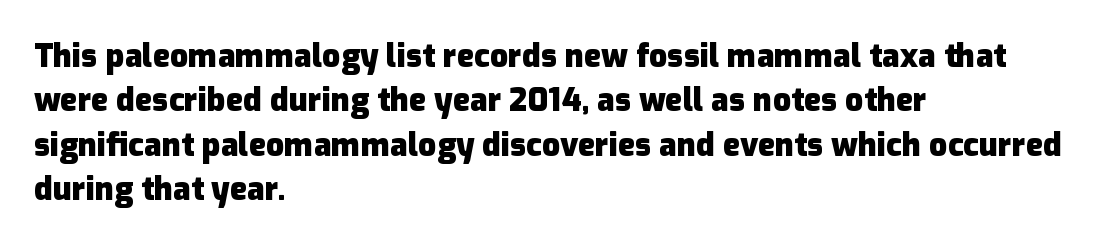
The image shows 32 px heavy sans-serif type, upright; set left-aligned, normal line spacing (1.39x), normal letter spacing, not underlined; low stroke contrast and a medium x-height.
